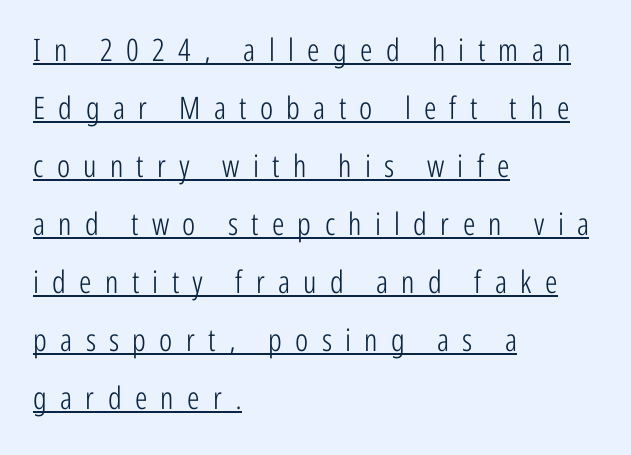
The image shows 31 px light, condensed sans-serif type, upright; set left-aligned, line spacing 1.87x, unusually wide letter spacing (+0.43 em), underlined; low stroke contrast and a medium x-height.
